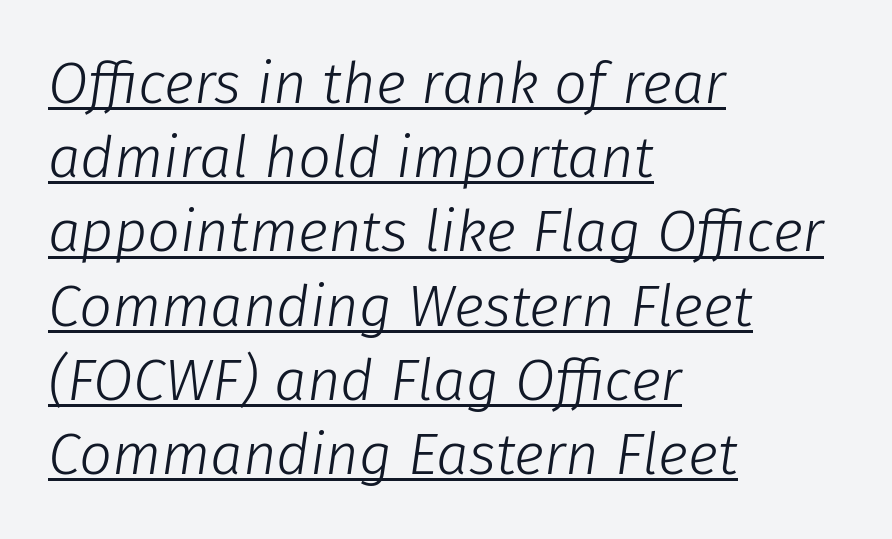
Characters are canted at an angle relative to the baseline's perpendicular. A typesetter would call this zero additional tracking. If you measured baseline to baseline, you'd find a middling distance. Stems here are at most as thick as an everyday book face. Alignment: flush left. This sample has the flowing, uneven cadence of proportional lettering.
